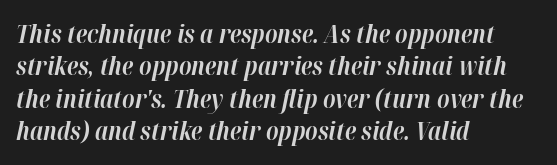
The image shows 25 px bold type, italic (leaning right); set left-aligned, normal line spacing (1.3x), normal letter spacing, not underlined.
